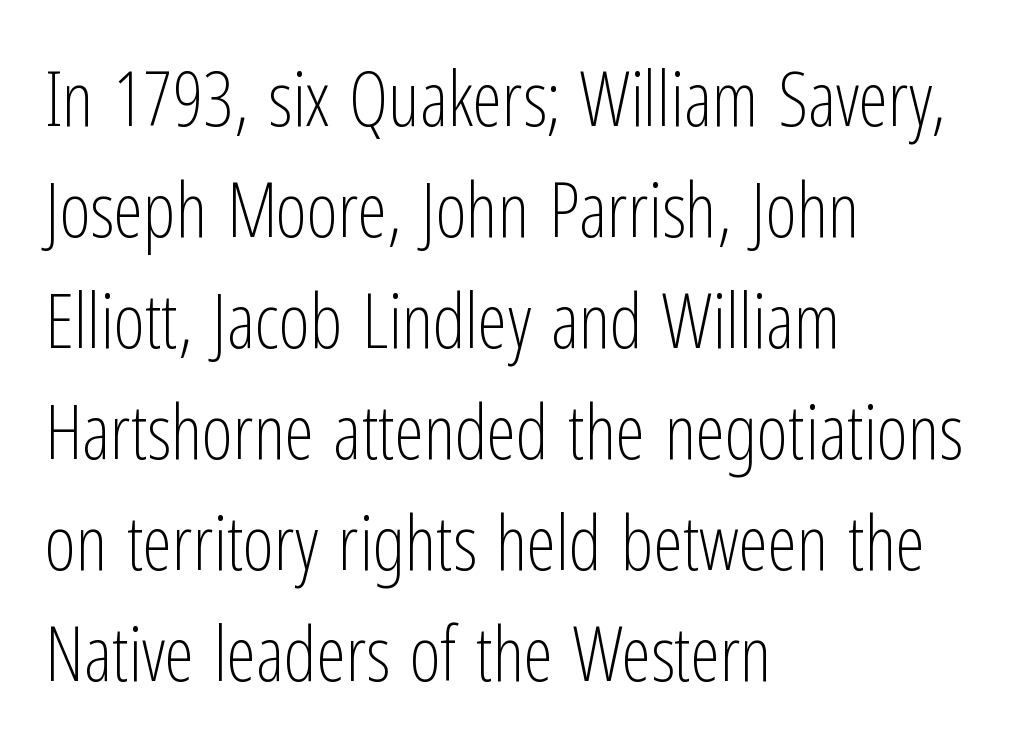
The image shows 75 px light, condensed sans-serif type, upright; set left-aligned, normal line spacing (1.48x), normal letter spacing, not underlined; low stroke contrast and a medium x-height.
